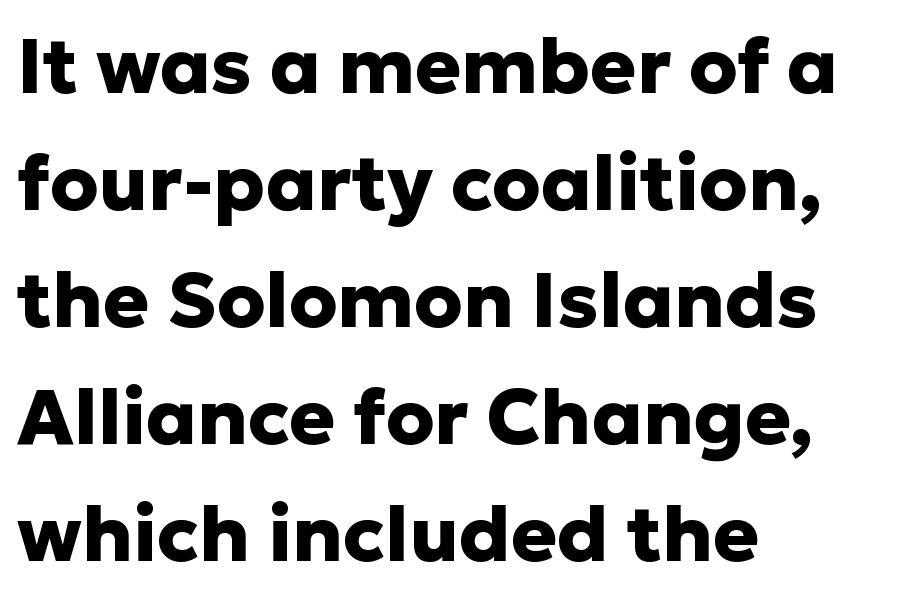
{"serif": "no", "italic": "no", "bold": "yes", "weight": "heavy", "width": "normal", "stroke_contrast": "low", "x_height": "medium", "monospaced": "no", "underline": "no", "align": "left", "line_spacing": "normal", "line_spacing_ratio": 1.52, "letter_spacing": "normal", "letter_spacing_em": 0.0, "glyph_px": 77}
